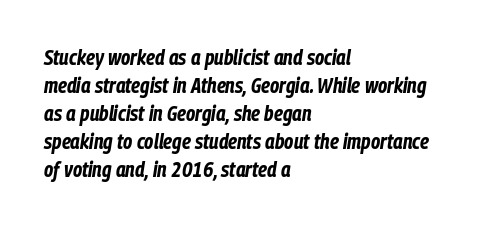
Notice how descenders clear the ascenders below comfortably — that's standard leading. The text block is weighted toward the left margin, trailing off unevenly rightward. A typesetter would call this zero additional tracking. The foot of each line stays bare and open. As a designer I'd log this as weight 700, bold. Slant detected: the letters are inclined.
